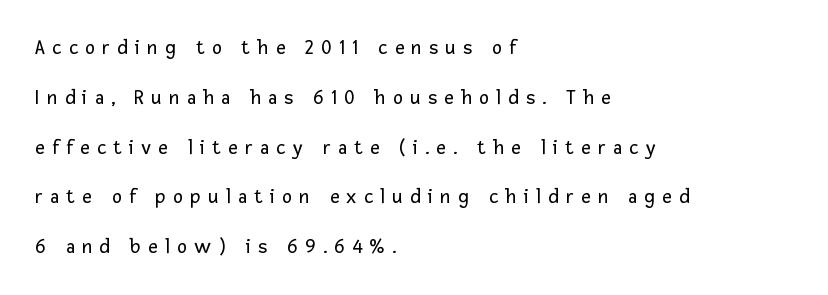
Q: Is the text bold? A: No.
Q: Is the text italic (slanted)? A: No, it is upright.
Q: Is the text underlined? A: No.
Q: How is the paragraph aligned? A: Left-aligned.
Q: Is the spacing between letters normal or unusually wide? A: Unusually wide.
Q: Is the spacing between lines tight, normal or loose? A: Loose.
